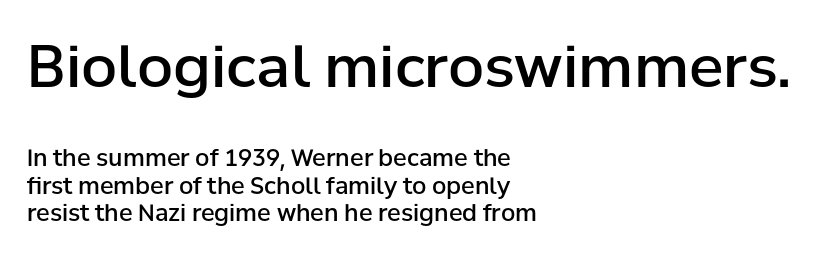
{"serif": "no", "italic": "no", "bold": "semi", "weight": "semibold", "width": "normal", "stroke_contrast": "low", "x_height": "medium", "monospaced": "no", "underline": "no", "align": "left", "line_spacing_ratio": 1.19, "letter_spacing": "normal", "letter_spacing_em": 0.0, "larger_block": "first", "size_ratio": 2.52, "glyph_px": 58}
